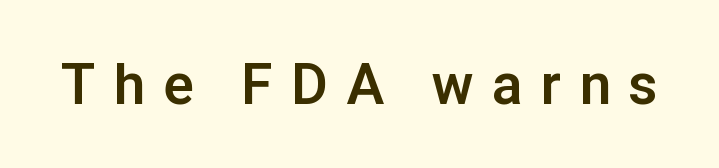
Q: Is the text bold? A: Yes.
Q: Is the text italic (slanted)? A: No, it is upright.
Q: Is the typeface a serif or a sans-serif typeface? A: Sans-serif.
Q: Is the text underlined? A: No.
Q: Is the spacing between letters normal or unusually wide? A: Unusually wide.
Q: Width (condensed, normal, or wide)? A: Normal.
Q: Stroke contrast? A: Low.
Q: x-height? A: Medium.
Q: Monospaced? A: No.
